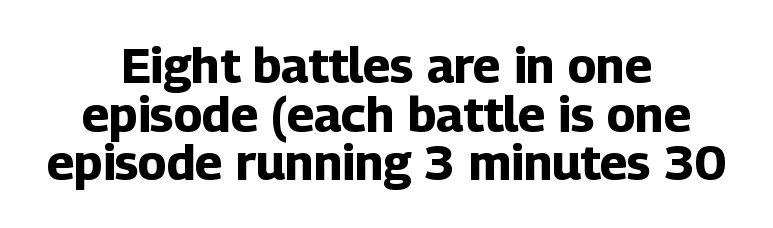
The image shows 49 px bold sans-serif type, upright; set centered, tight line spacing (0.99x), normal letter spacing, not underlined; low stroke contrast and a medium x-height.
